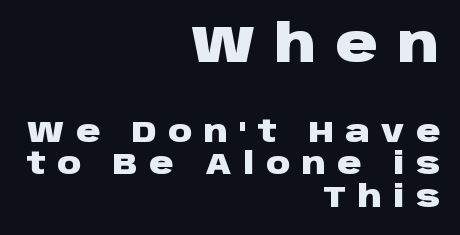
{"serif": "no", "italic": "no", "bold": "yes", "weight": "heavy", "width": "wide", "stroke_contrast": "low", "x_height": "large", "monospaced": "no", "underline": "no", "align": "right", "line_spacing": "tight", "line_spacing_ratio": 1.08, "letter_spacing": "wide", "letter_spacing_em": 0.38, "larger_block": "first", "size_ratio": 1.73, "glyph_px": 52}
